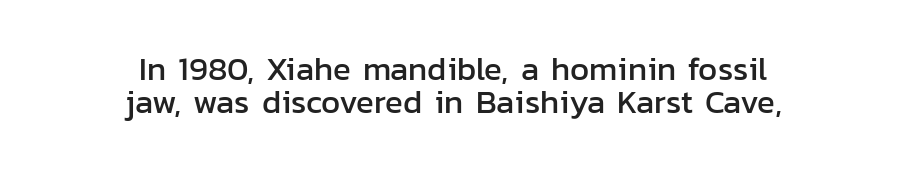
{"serif": "no", "italic": "no", "width": "normal", "stroke_contrast": "low", "x_height": "medium", "monospaced": "no", "underline": "no", "align": "center", "line_spacing": "tight", "line_spacing_ratio": 1.0, "letter_spacing": "normal", "letter_spacing_em": 0.0, "glyph_px": 33}
